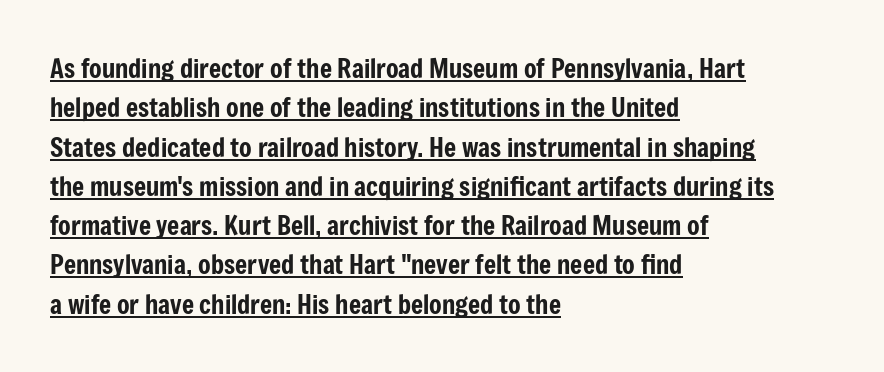
Italic? Not at all — the glyphs are vertical. The typesetter chose a ragged-right arrangement here. The passage shown stacks its lines at a standard gap. Has an underline been added? It has. Letter spacing: default.
